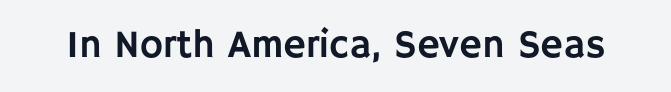
{"serif": "no", "italic": "no", "width": "normal", "stroke_contrast": "low", "x_height": "large", "monospaced": "no", "underline": "no", "letter_spacing": "normal", "letter_spacing_em": 0.0, "glyph_px": 39}
